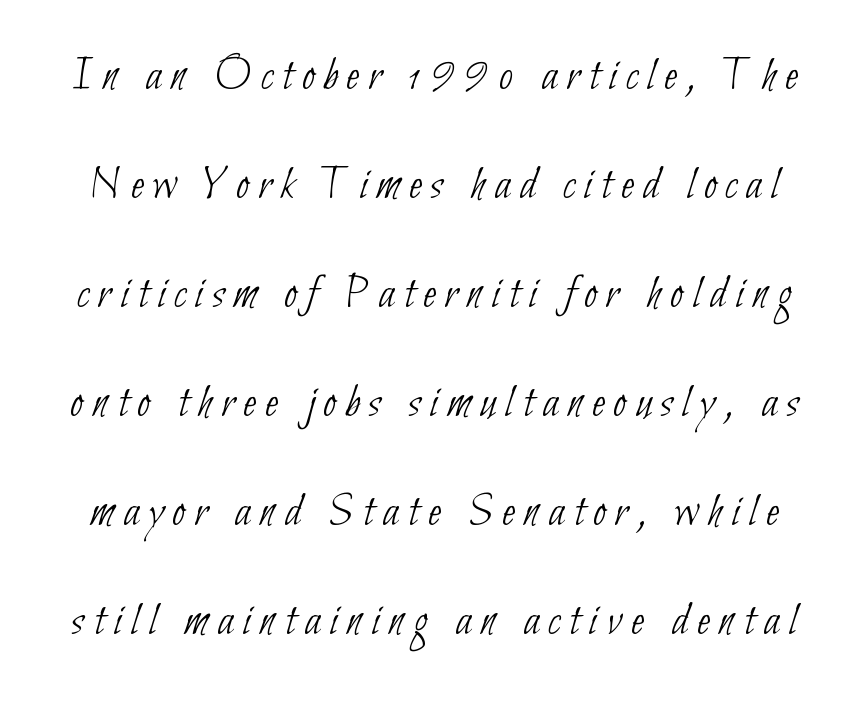
The image shows 48 px thin, condensed sans-serif type; set loose line spacing (2.27x), not underlined; low stroke contrast and a small x-height.
